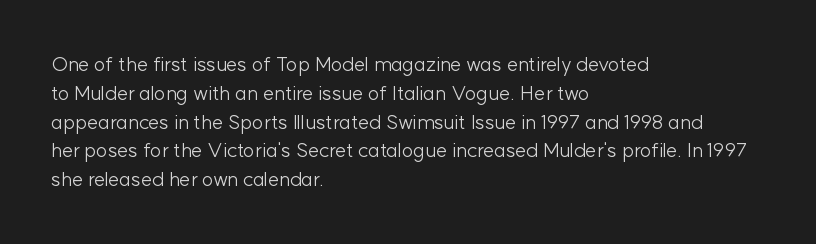
Q: Is the text bold? A: No.
Q: Is the text italic (slanted)? A: No, it is upright.
Q: Is the text underlined? A: No.
Q: How is the paragraph aligned? A: Left-aligned.
Q: Is the spacing between letters normal or unusually wide? A: Normal.
Q: Is the spacing between lines tight, normal or loose? A: Normal.
